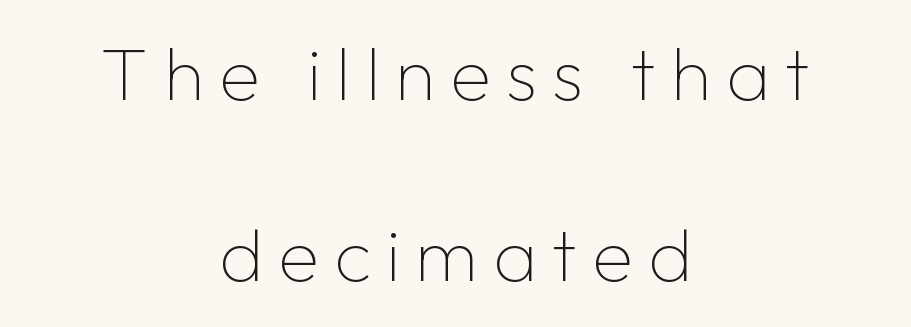
Q: Is the text bold? A: No.
Q: Is the text italic (slanted)? A: No, it is upright.
Q: Is the typeface a serif or a sans-serif typeface? A: Sans-serif.
Q: Is the text underlined? A: No.
Q: How is the paragraph aligned? A: Centered.
Q: Is the spacing between letters normal or unusually wide? A: Unusually wide.
Q: Is the spacing between lines tight, normal or loose? A: Loose.
Q: Width (condensed, normal, or wide)? A: Normal.
Q: Stroke contrast? A: Low.
Q: x-height? A: Medium.
Q: Monospaced? A: No.
